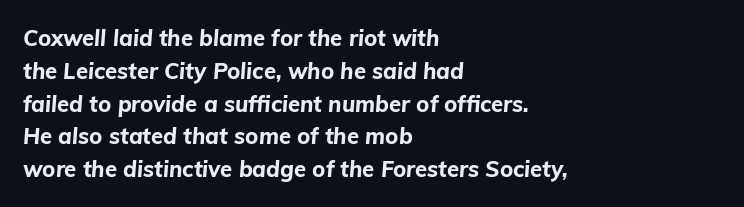
{"italic": "yes", "lean": "right", "slant_degrees": 5, "bold": "yes", "underline": "no", "align": "left", "line_spacing": "normal", "line_spacing_ratio": 1.49, "letter_spacing": "normal", "letter_spacing_em": 0.0, "glyph_px": 22}
